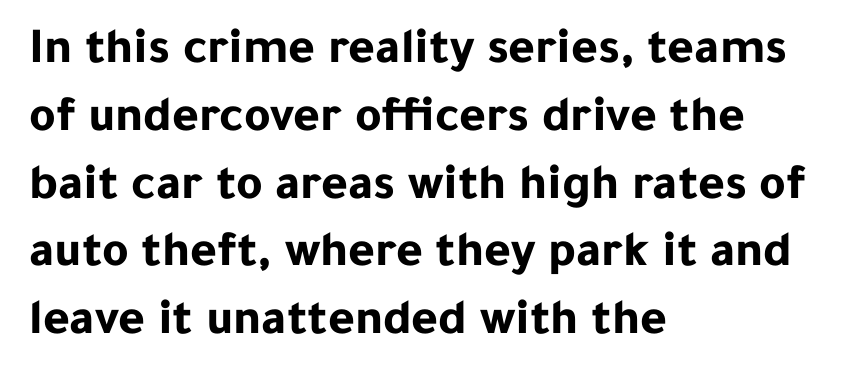
Q: Is the text bold? A: Yes.
Q: Is the text italic (slanted)? A: No, it is upright.
Q: Is the typeface a serif or a sans-serif typeface? A: Sans-serif.
Q: Is the text underlined? A: No.
Q: How is the paragraph aligned? A: Left-aligned.
Q: Is the spacing between letters normal or unusually wide? A: Normal.
Q: Is the spacing between lines tight, normal or loose? A: Normal.
Q: Width (condensed, normal, or wide)? A: Normal.
Q: Stroke contrast? A: Low.
Q: x-height? A: Medium.
Q: Monospaced? A: No.
